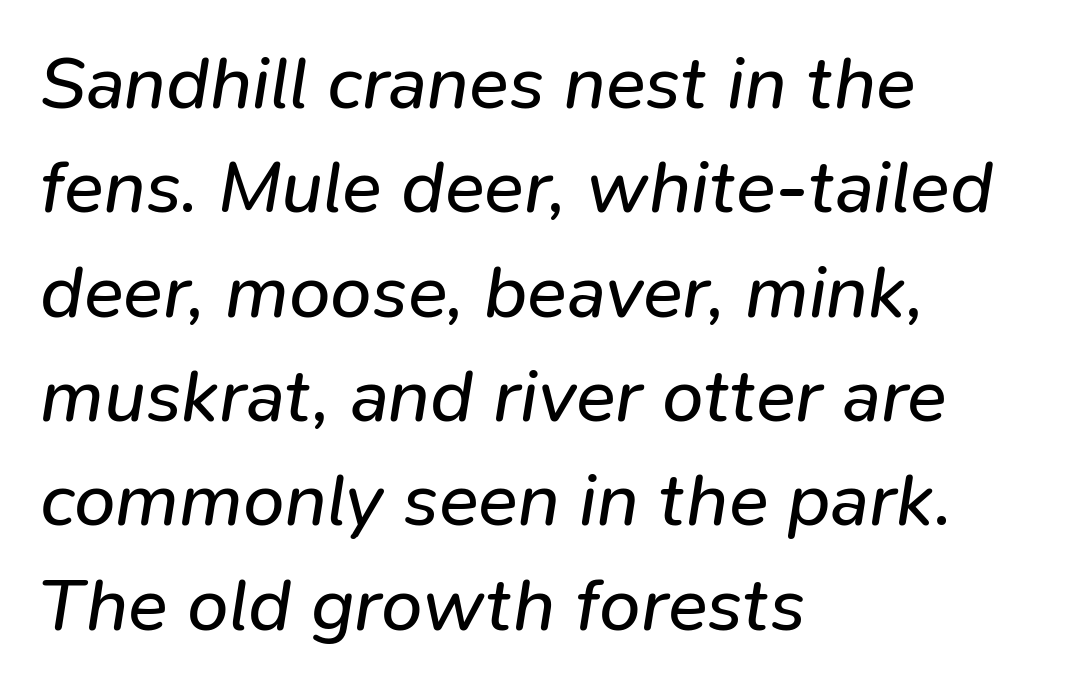
The image shows 74 px regular-weight type, italic (leaning right); set left-aligned, normal line spacing (1.41x), normal letter spacing, not underlined; low stroke contrast and a medium x-height.
